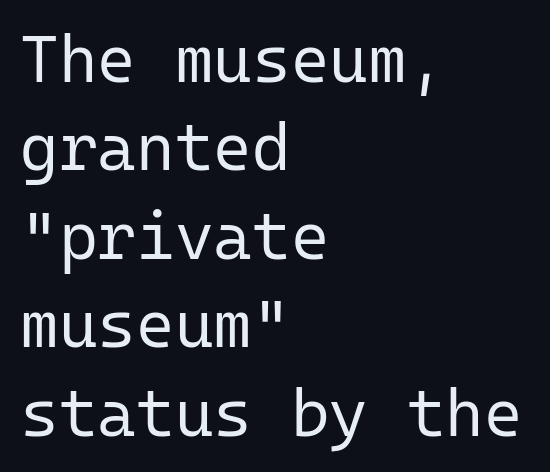
Letters rest on an invisible, unmarked baseline. Here the glyphs are tracked normally, forming tight word shapes. A sans-serif font was chosen for this passage. Notice how descenders clear the ascenders below comfortably — that's standard leading. Fixed-width glyphs throughout — classic coding-font behaviour. These lines stack with their left ends in a neat column.
